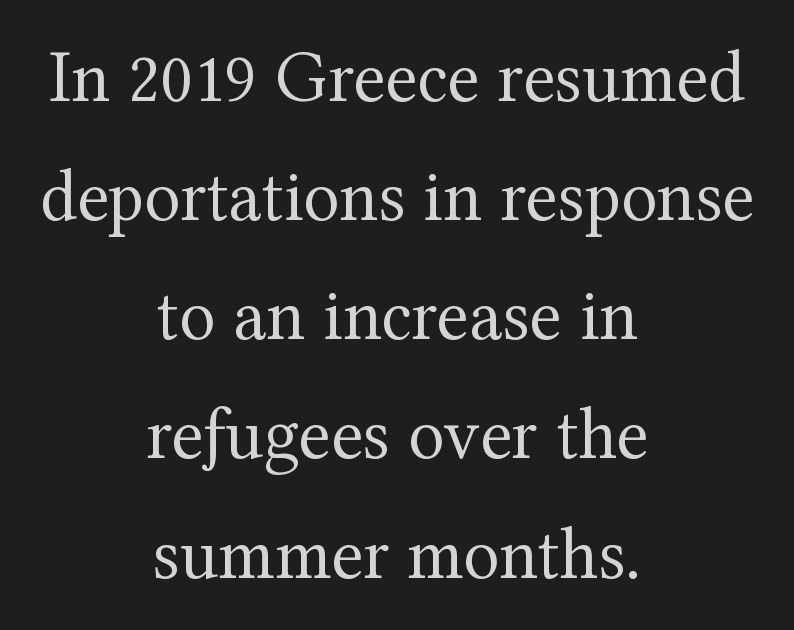
The image shows 74 px regular-weight serif type, upright; set centered, normal line spacing (1.61x), normal letter spacing, not underlined; medium stroke contrast and a medium x-height.
